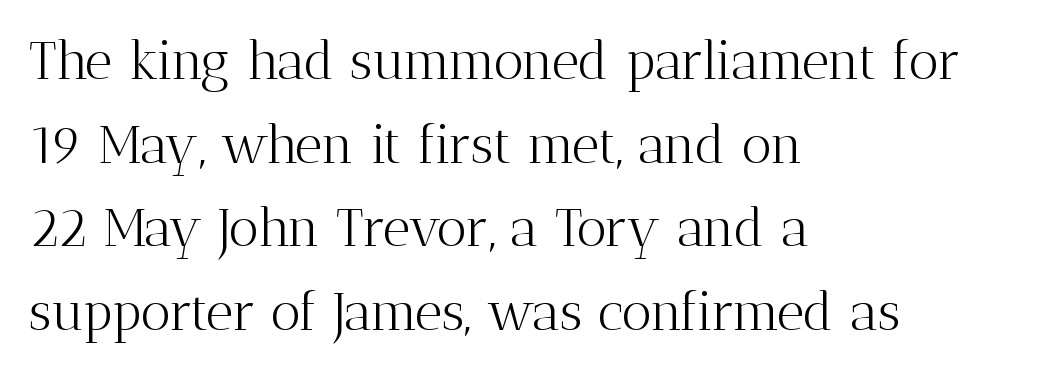
Q: Is the text bold? A: No.
Q: Is the text italic (slanted)? A: No, it is upright.
Q: Is the typeface a serif or a sans-serif typeface? A: Serif.
Q: Is the text underlined? A: No.
Q: How is the paragraph aligned? A: Left-aligned.
Q: Is the spacing between letters normal or unusually wide? A: Normal.
Q: Is the spacing between lines tight, normal or loose? A: Normal.
Q: Width (condensed, normal, or wide)? A: Normal.
Q: Stroke contrast? A: Medium.
Q: x-height? A: Medium.
Q: Monospaced? A: No.
